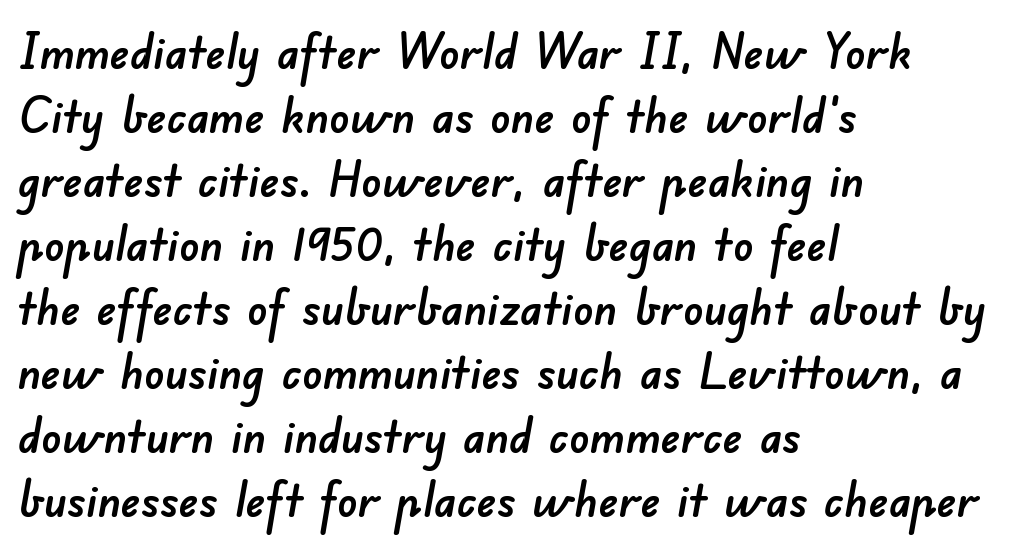
Q: Is the typeface a serif or a sans-serif typeface? A: Sans-serif.
Q: Is the text underlined? A: No.
Q: How is the paragraph aligned? A: Left-aligned.
Q: Is the spacing between letters normal or unusually wide? A: Normal.
Q: Is the spacing between lines tight, normal or loose? A: Normal.
Q: Width (condensed, normal, or wide)? A: Normal.
Q: Stroke contrast? A: Low.
Q: x-height? A: Small.
Q: Monospaced? A: No.
